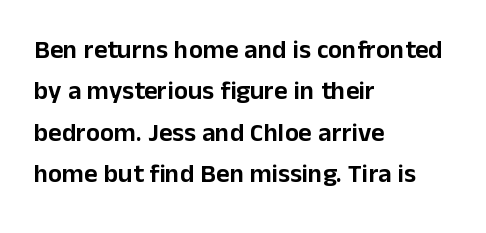
Honestly, there is no underline to notice here at all. Nothing unusual about the tracking: characters are spaced as the font intends. These lines stack with their left ends in a neat column. Posture: vertical. Normally led — the rows are evenly, conventionally spaced.
